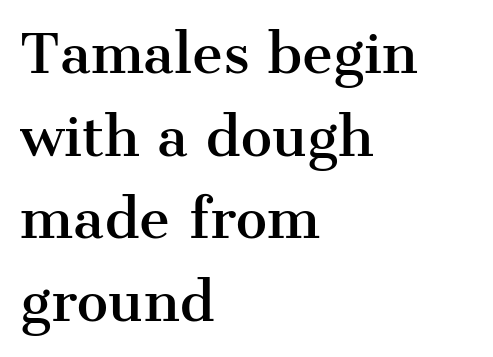
Reading down the column, the eye jumps a familiar distance to each next line. This rendering employs a face with finishing strokes, i.e., a serif. The gap between lines stays unmarked. Is there any slant? The stems are plumb. Letter spacing: default.
